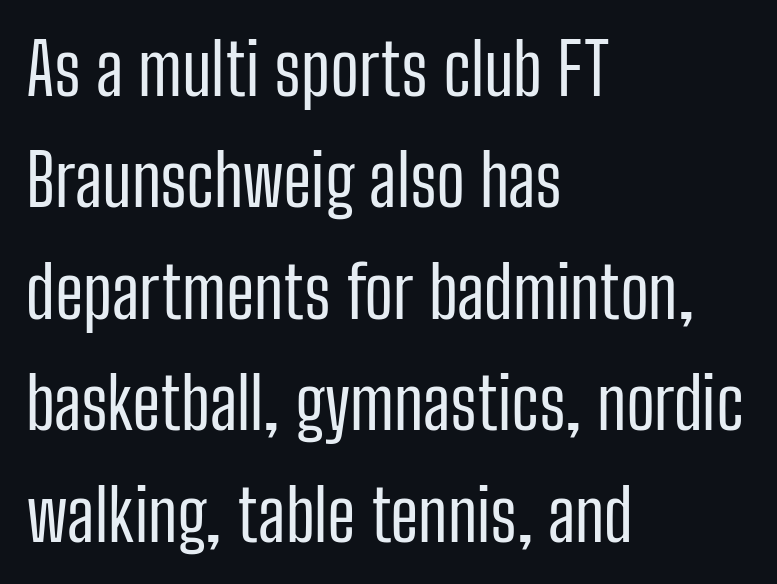
You can tell from the bare stems that sans-serif type was used. Words appear dense and cohesive because spacing is normal. The string is rendered with underlining switched off. You can tell it's not italic because the verticals are truly vertical.
